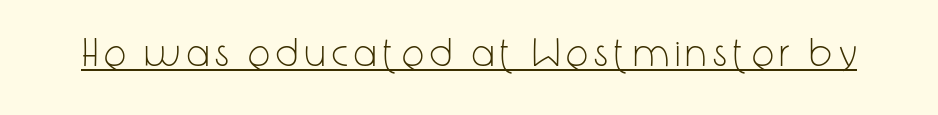
{"serif": "no", "italic": "no", "bold": "no", "weight": "light", "width": "condensed", "stroke_contrast": "low", "x_height": "medium", "monospaced": "no", "underline": "yes", "glyph_px": 40}
